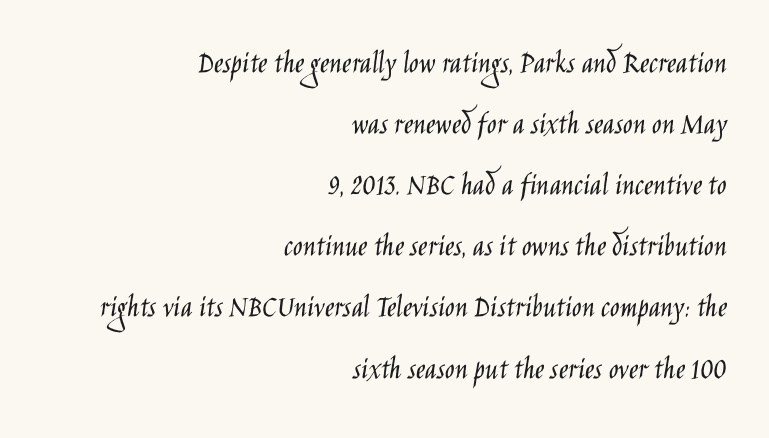
Each line ends at the same right margin while the left side varies. Is this a fixed-width face? No — the glyphs have proportional, varying widths. A bare baseline throughout the passage. Classification — sans serif.
